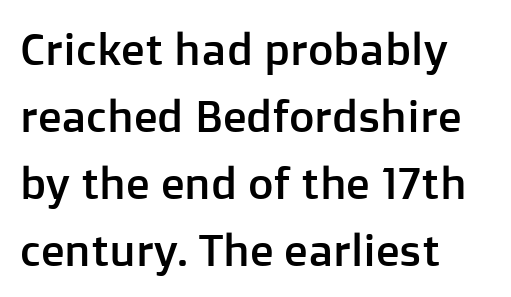
The image shows 44 px sans-serif type, upright; set left-aligned, normal line spacing (1.52x), normal letter spacing, not underlined; low stroke contrast and a medium x-height.
